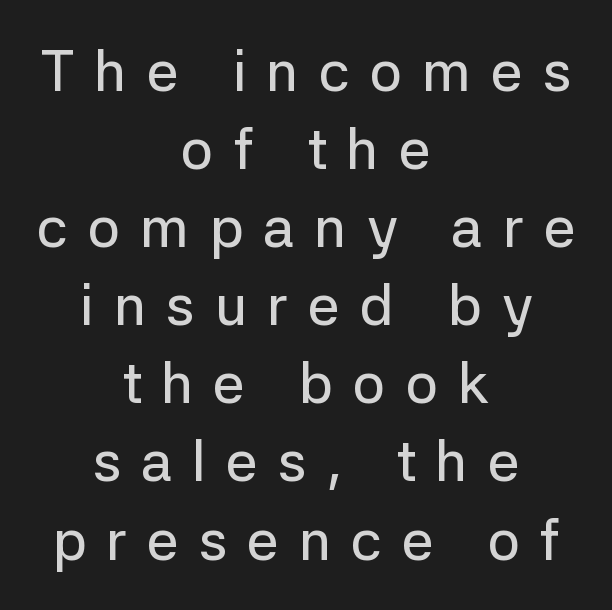
Q: Is the text italic (slanted)? A: No, it is upright.
Q: Is the typeface a serif or a sans-serif typeface? A: Sans-serif.
Q: Is the text underlined? A: No.
Q: How is the paragraph aligned? A: Centered.
Q: Is the spacing between letters normal or unusually wide? A: Unusually wide.
Q: Is the spacing between lines tight, normal or loose? A: Normal.
Q: Width (condensed, normal, or wide)? A: Normal.
Q: Stroke contrast? A: Low.
Q: x-height? A: Medium.
Q: Monospaced? A: No.
